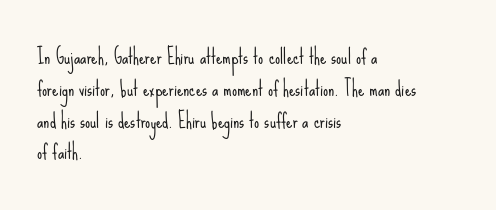
Q: Is the text bold? A: No.
Q: Is the text italic (slanted)? A: No, it is upright.
Q: Is the text underlined? A: No.
Q: How is the paragraph aligned? A: Left-aligned.
Q: Is the spacing between letters normal or unusually wide? A: Normal.
Q: Is the spacing between lines tight, normal or loose? A: Normal.
